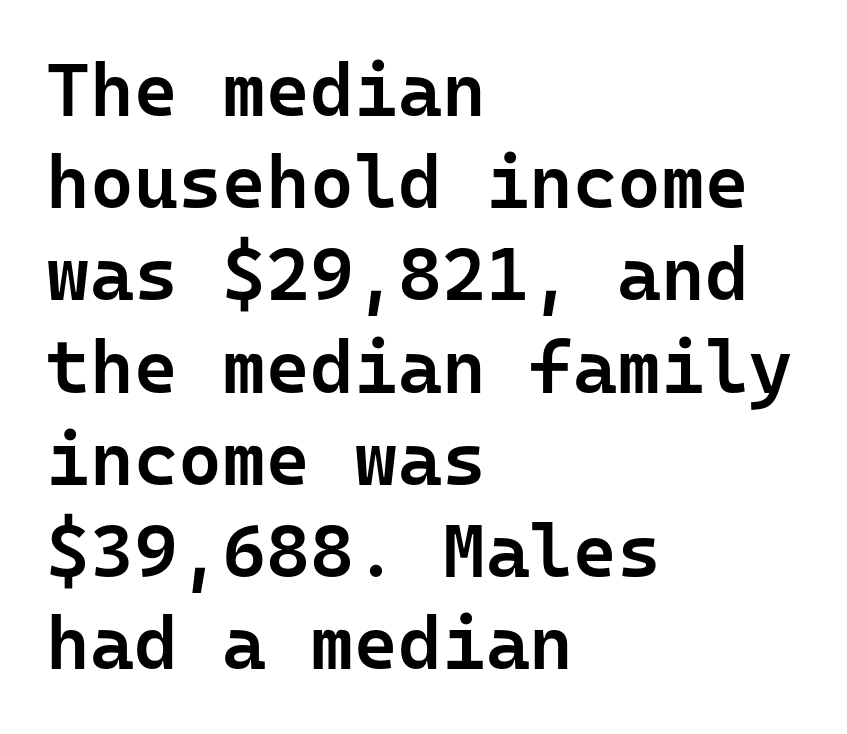
Q: Is the text bold? A: Semi-bold.
Q: Is the text italic (slanted)? A: No, it is upright.
Q: Is the typeface a serif or a sans-serif typeface? A: Sans-serif.
Q: Is the text underlined? A: No.
Q: How is the paragraph aligned? A: Left-aligned.
Q: Is the spacing between letters normal or unusually wide? A: Normal.
Q: Width (condensed, normal, or wide)? A: Normal.
Q: Stroke contrast? A: Low.
Q: x-height? A: Medium.
Q: Monospaced? A: Yes.
